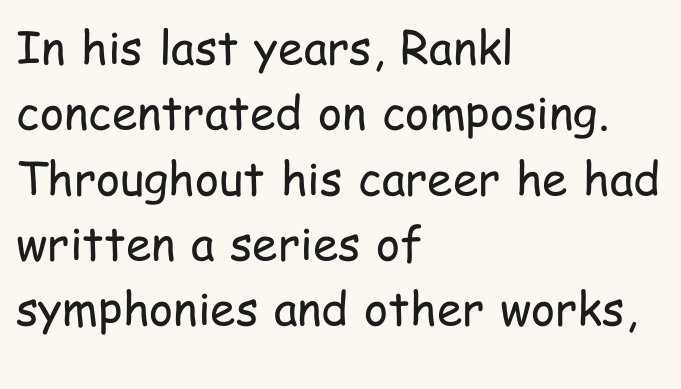
{"serif": "no", "italic": "no", "bold": "no", "weight": "regular", "width": "condensed", "stroke_contrast": "low", "x_height": "medium", "monospaced": "no", "underline": "no", "align": "left", "line_spacing": "normal", "line_spacing_ratio": 1.42, "letter_spacing": "normal", "letter_spacing_em": 0.0, "glyph_px": 46}
